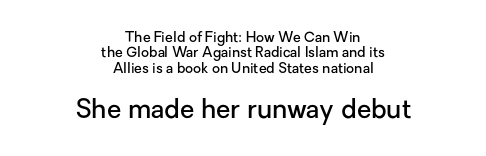
Q: Is the text bold? A: Semi-bold.
Q: Is the text italic (slanted)? A: No, it is upright.
Q: Is the text underlined? A: No.
Q: How is the paragraph aligned? A: Centered.
Q: Is the spacing between letters normal or unusually wide? A: Normal.
Q: Is the spacing between lines tight, normal or loose? A: Tight.
Q: Which block of text is set in a larger size, the first (top) or the second (bottom)? A: The second (bottom) one.
